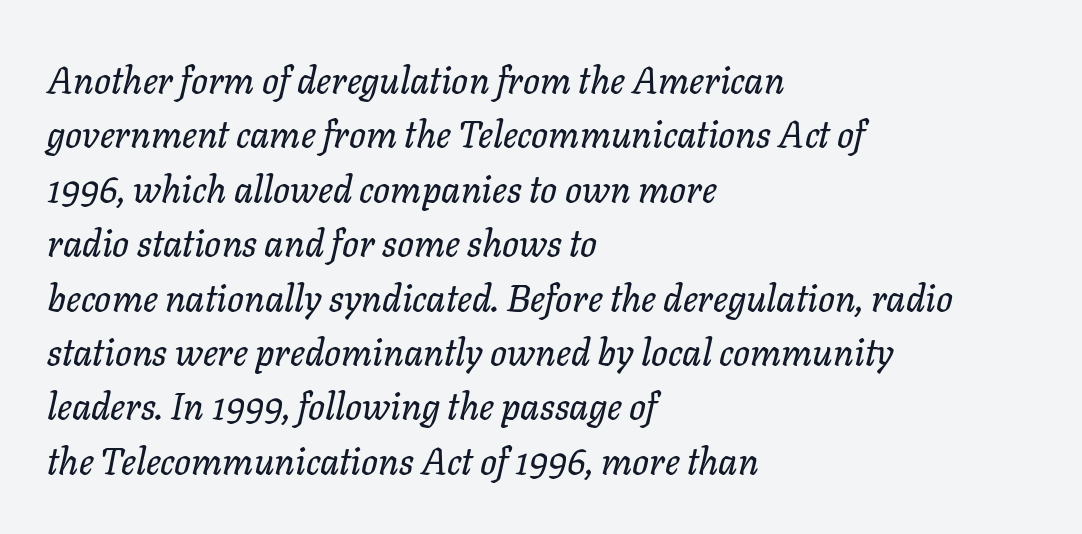
Q: Is the text italic (slanted)? A: Yes, it leans right by about 11 degrees.
Q: Is the text underlined? A: No.
Q: How is the paragraph aligned? A: Left-aligned.
Q: Is the spacing between letters normal or unusually wide? A: Normal.
Q: Is the spacing between lines tight, normal or loose? A: Normal.
Q: Width (condensed, normal, or wide)? A: Normal.
Q: Stroke contrast? A: Low.
Q: x-height? A: Medium.
Q: Monospaced? A: No.
